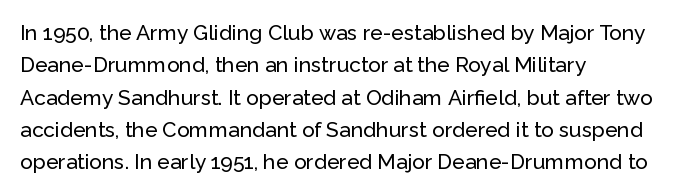
Glyph-to-glyph distance matches everyday printed text. Upright lettering throughout. Notice how descenders clear the ascenders below comfortably — that's standard leading. The strip under each line holds only bare page. Layout note: lines flush left.
